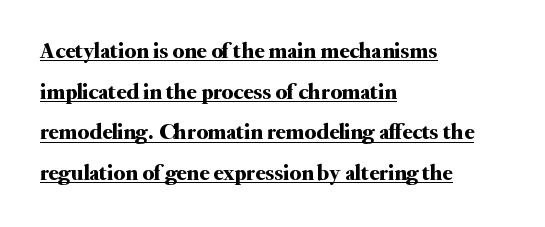
Emphasis is given by a line drawn under the lettering. It's the straight-up-and-down kind of type. Standard letterfit; no display-style spreading of the glyphs. Is the block centered? No — it sits flush against the left margin.
